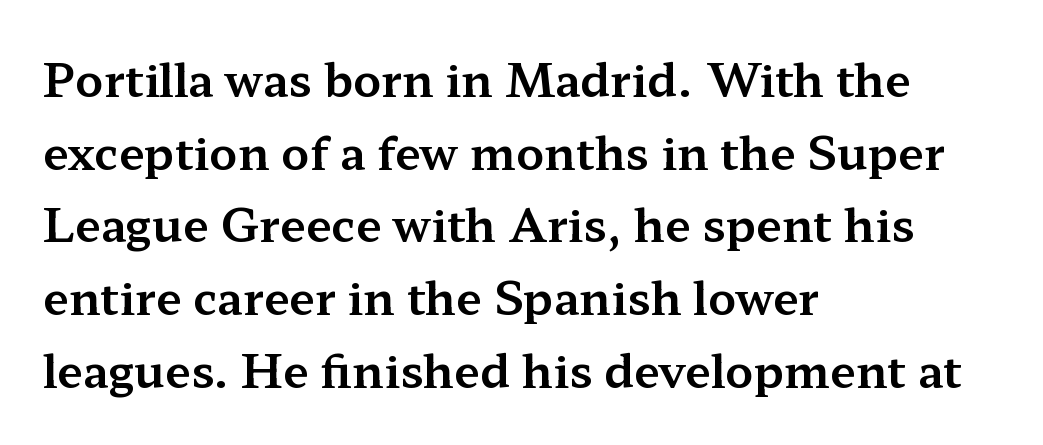
Q: Is the text italic (slanted)? A: No, it is upright.
Q: Is the typeface a serif or a sans-serif typeface? A: Serif.
Q: Is the text underlined? A: No.
Q: How is the paragraph aligned? A: Left-aligned.
Q: Is the spacing between letters normal or unusually wide? A: Normal.
Q: Is the spacing between lines tight, normal or loose? A: Normal.
Q: Width (condensed, normal, or wide)? A: Wide.
Q: Stroke contrast? A: Medium.
Q: x-height? A: Medium.
Q: Monospaced? A: No.
